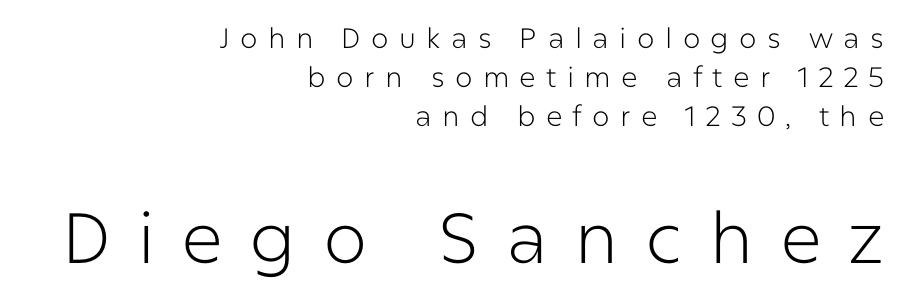
{"serif": "no", "italic": "no", "bold": "no", "weight": "light", "width": "normal", "stroke_contrast": "low", "x_height": "medium", "monospaced": "no", "underline": "no", "align": "right", "line_spacing": "normal", "line_spacing_ratio": 1.4, "letter_spacing": "wide", "letter_spacing_em": 0.37, "larger_block": "second", "size_ratio": 2.54, "glyph_px": 71}
